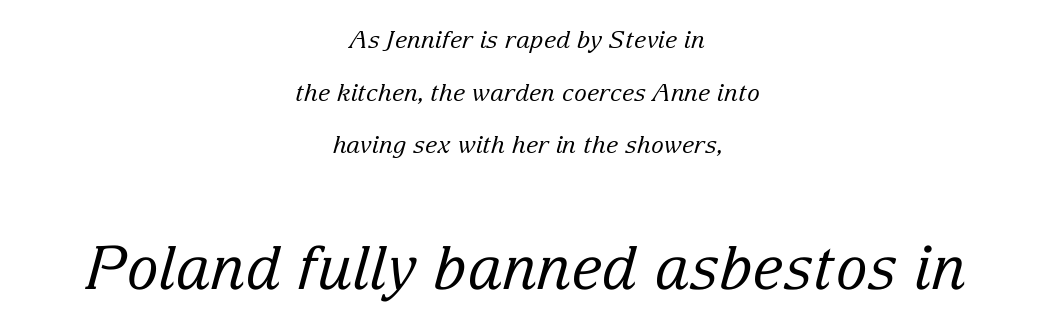
Character widths vary here, with narrow letters taking less room than wide ones. Tracking value appears to be zero — textbook default spacing. Does the bottom block carry the larger type? Yes, it does. Descender tails drop into unmarked territory. Stroke mass is kept to a normal reading level or below.
